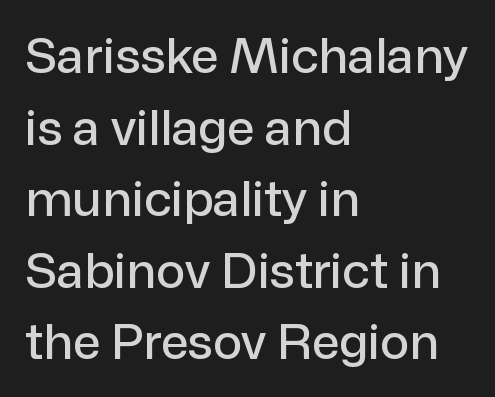
Q: Is the text italic (slanted)? A: No, it is upright.
Q: Is the typeface a serif or a sans-serif typeface? A: Sans-serif.
Q: Is the text underlined? A: No.
Q: How is the paragraph aligned? A: Left-aligned.
Q: Is the spacing between letters normal or unusually wide? A: Normal.
Q: Is the spacing between lines tight, normal or loose? A: Normal.
Q: Width (condensed, normal, or wide)? A: Normal.
Q: Stroke contrast? A: Low.
Q: x-height? A: Medium.
Q: Monospaced? A: No.
